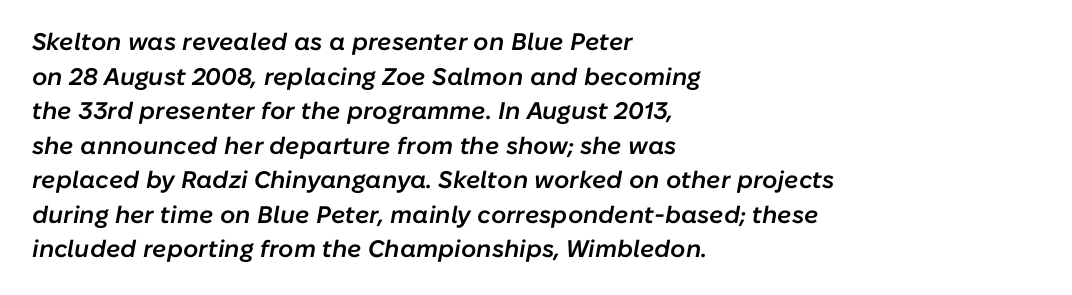
The image shows 24 px text type, italic (leaning right); set left-aligned, normal line spacing (1.44x), normal letter spacing, not underlined.
